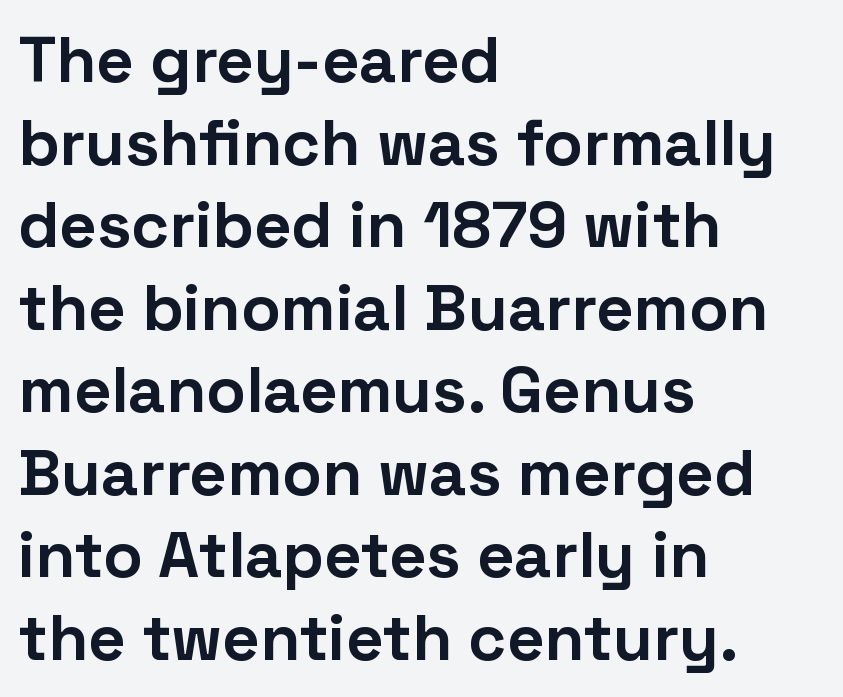
{"serif": "no", "italic": "no", "bold": "yes", "weight": "bold", "width": "normal", "stroke_contrast": "low", "x_height": "medium", "monospaced": "no", "underline": "no", "align": "left", "line_spacing": "normal", "line_spacing_ratio": 1.27, "letter_spacing": "normal", "letter_spacing_em": 0.0, "glyph_px": 65}
